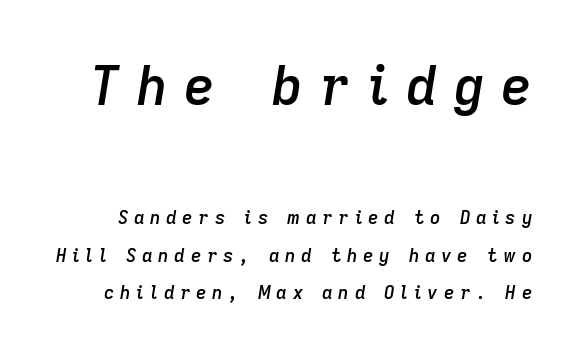
Look at the stroke-to-counter ratio: somewhat heavy, a semibold. Someone cranked the tracking dial way up on this one. Is this a fixed-width face? No — the glyphs have proportional, varying widths. Honestly, the rows look like they've been pulled way apart.
